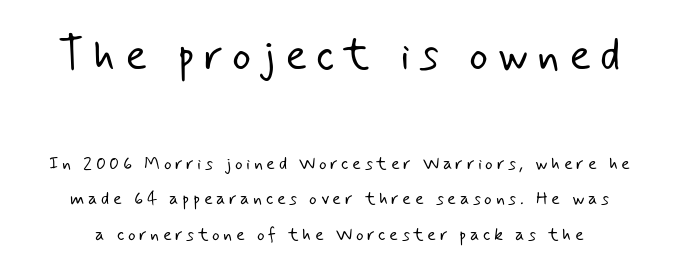
{"serif": "no", "bold": "no", "weight": "light", "width": "normal", "stroke_contrast": "low", "x_height": "small", "monospaced": "no", "underline": "no", "line_spacing": "loose", "line_spacing_ratio": 1.97, "letter_spacing": "wide", "letter_spacing_em": 0.2, "larger_block": "first", "size_ratio": 2.5, "glyph_px": 45}
